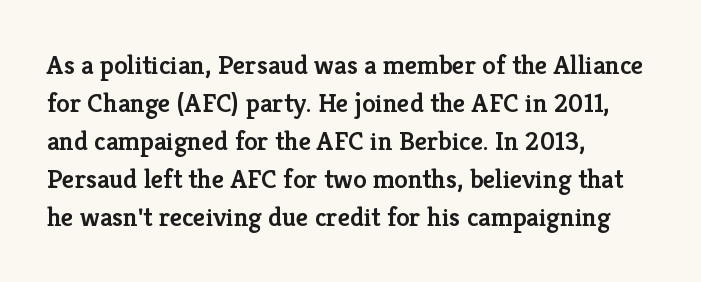
Q: Is the text bold? A: Semi-bold.
Q: Is the text italic (slanted)? A: No, it is upright.
Q: Is the text underlined? A: No.
Q: How is the paragraph aligned? A: Left-aligned.
Q: Is the spacing between letters normal or unusually wide? A: Normal.
Q: Is the spacing between lines tight, normal or loose? A: Normal.
